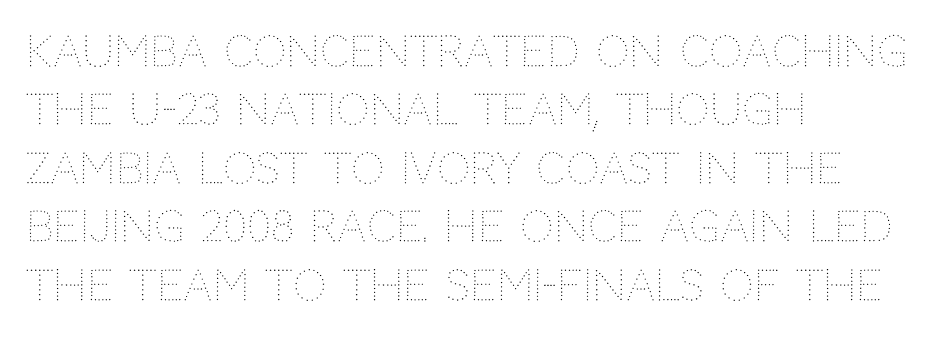
The typesetting does not lean heavy: it is not bold. Does the copy run flush right? No — it runs flush left. Each letter keeps its own natural width here, so spacing adapts to shape. Is the letter spacing exaggerated? No — it looks like the ordinary default. Words float on clear page, feet unadorned.
